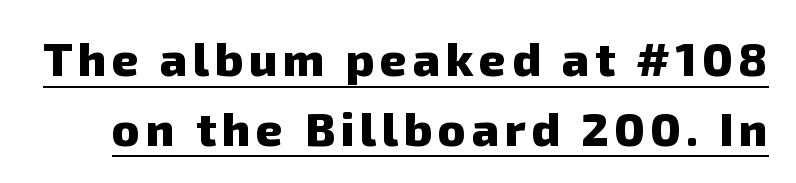
Weight check: bold — yes, fully. Glance below the letters and you will spot a drawn line. Each new line begins a customary step beneath the previous one. Here the designer chose a conventional face with non-uniform glyph widths. The glyphs in this specimen are sans serif.
